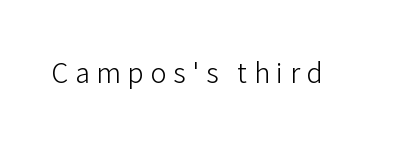
The font's upright variant was chosen for this text. Is the type heavy? It reads as light-to-regular instead. Bare-footed words on every line. You could only call the tracking loose — the letters float apart.
